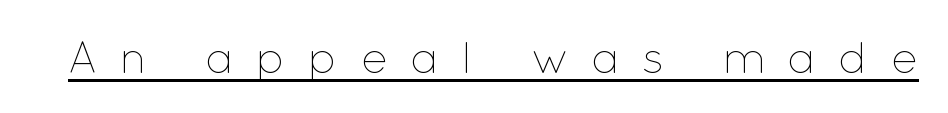
The image shows 45 px thin type, upright; set unusually wide letter spacing (+0.5 em), underlined; low stroke contrast and a medium x-height.
